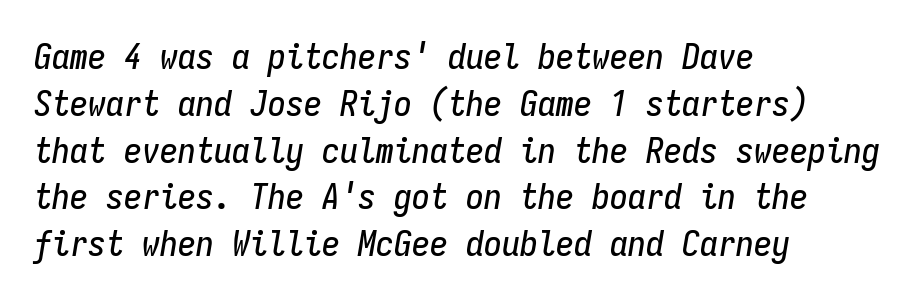
{"italic": "yes", "lean": "right", "slant_degrees": 9, "width": "condensed", "stroke_contrast": "low", "x_height": "medium", "monospaced": "yes", "underline": "no", "align": "left", "line_spacing": "normal", "line_spacing_ratio": 1.3, "letter_spacing": "normal", "letter_spacing_em": 0.0, "glyph_px": 36}
